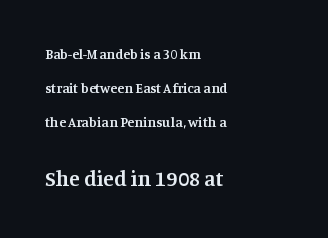
Q: Is the text bold? A: Semi-bold.
Q: Is the text italic (slanted)? A: No, it is upright.
Q: Is the text underlined? A: No.
Q: How is the paragraph aligned? A: Left-aligned.
Q: Is the spacing between letters normal or unusually wide? A: Normal.
Q: Is the spacing between lines tight, normal or loose? A: Loose.
Q: Which block of text is set in a larger size, the first (top) or the second (bottom)? A: The second (bottom) one.
